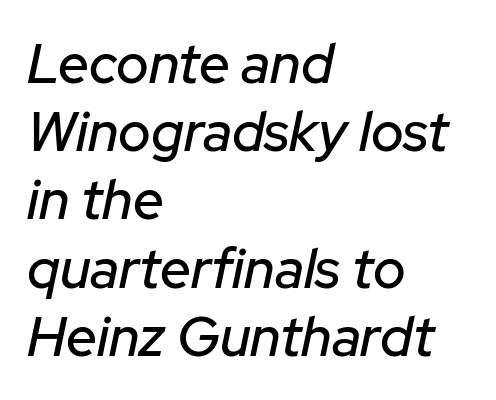
Q: Is the text italic (slanted)? A: Yes, it leans right by about 12 degrees.
Q: Is the text underlined? A: No.
Q: How is the paragraph aligned? A: Left-aligned.
Q: Is the spacing between letters normal or unusually wide? A: Normal.
Q: Width (condensed, normal, or wide)? A: Normal.
Q: Stroke contrast? A: Low.
Q: x-height? A: Medium.
Q: Monospaced? A: No.
